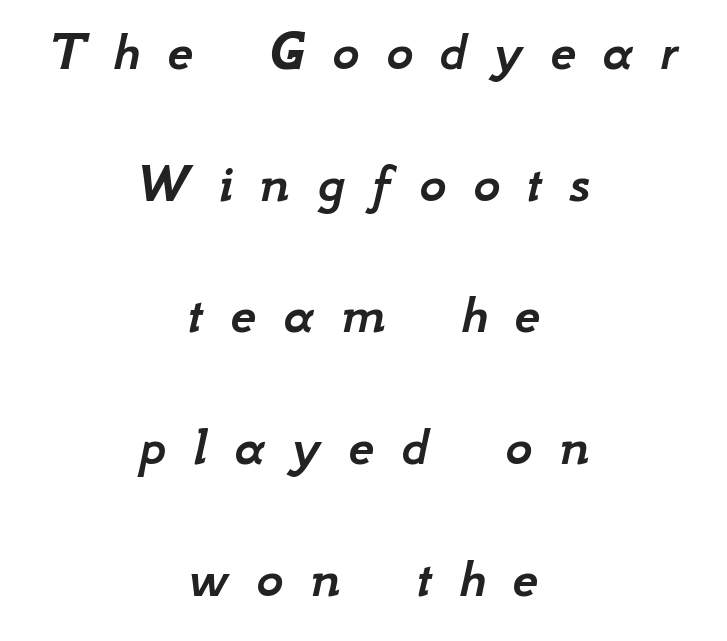
{"italic": "yes", "lean": "right", "slant_degrees": 12, "width": "normal", "stroke_contrast": "low", "x_height": "small", "monospaced": "no", "underline": "no", "align": "center", "line_spacing": "loose", "line_spacing_ratio": 2.27, "letter_spacing": "wide", "letter_spacing_em": 0.46, "glyph_px": 58}
